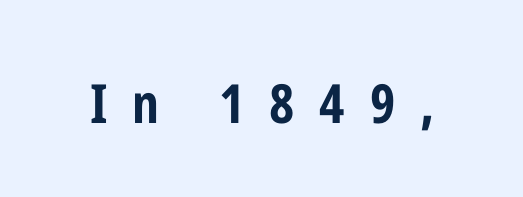
{"serif": "no", "italic": "no", "bold": "yes", "weight": "bold", "width": "condensed", "stroke_contrast": "low", "x_height": "medium", "monospaced": "no", "underline": "no", "letter_spacing": "wide", "letter_spacing_em": 0.46, "glyph_px": 54}
